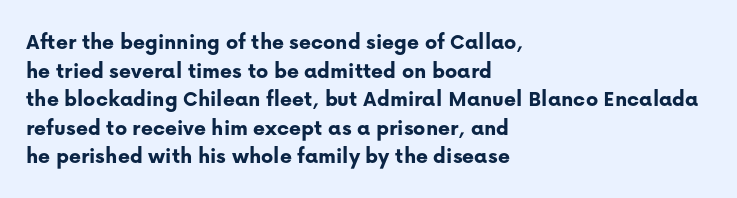
The image shows 23 px bold type, upright; set left-aligned, line spacing 1.24x, normal letter spacing, not underlined.
